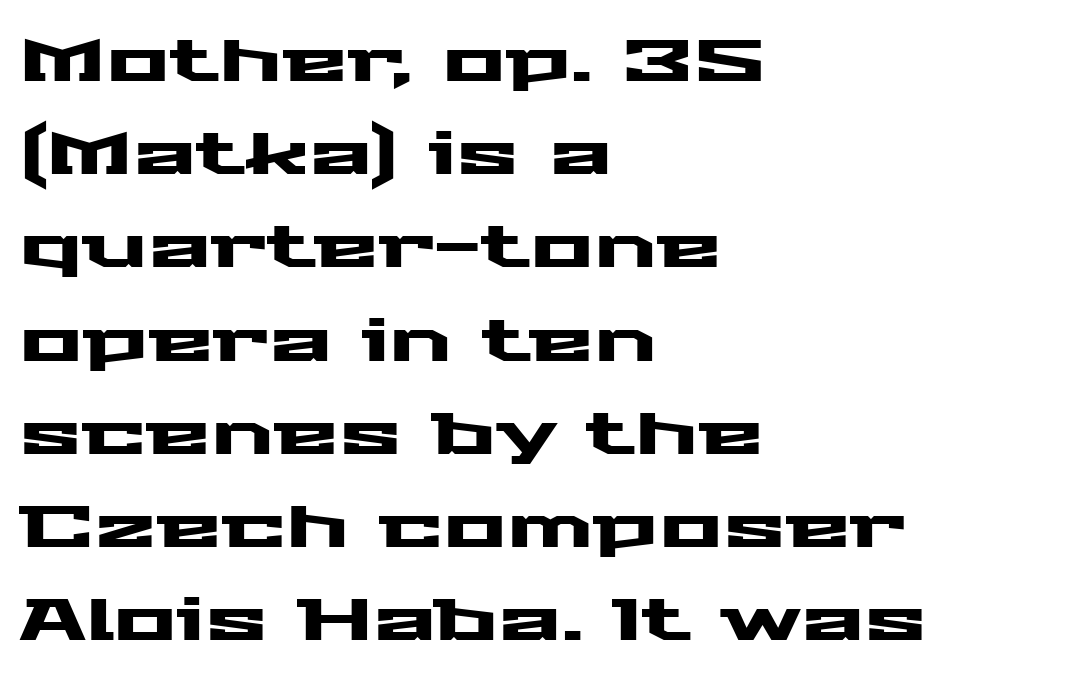
{"serif": "no", "italic": "no", "width": "wide", "stroke_contrast": "medium", "x_height": "medium", "monospaced": "no", "underline": "no", "align": "left", "line_spacing": "normal", "line_spacing_ratio": 1.58, "letter_spacing": "normal", "letter_spacing_em": 0.0, "glyph_px": 59}
